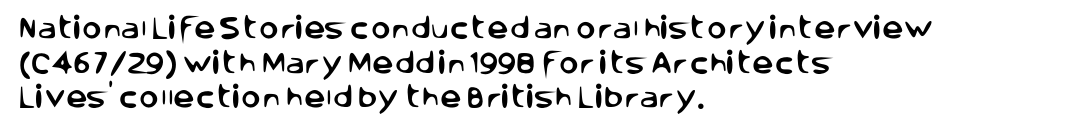
{"italic": "no", "underline": "no", "align": "left", "line_spacing": "normal", "line_spacing_ratio": 1.44, "letter_spacing": "normal", "letter_spacing_em": 0.0, "glyph_px": 24}
